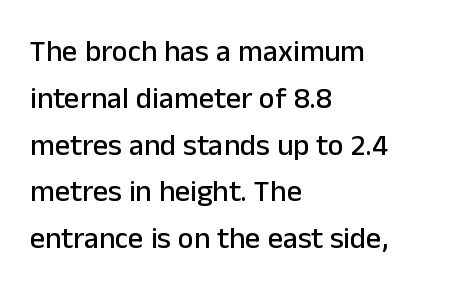
Q: Is the text italic (slanted)? A: No, it is upright.
Q: Is the typeface a serif or a sans-serif typeface? A: Sans-serif.
Q: Is the text underlined? A: No.
Q: How is the paragraph aligned? A: Left-aligned.
Q: Is the spacing between letters normal or unusually wide? A: Normal.
Q: Is the spacing between lines tight, normal or loose? A: Normal.
Q: Width (condensed, normal, or wide)? A: Normal.
Q: Stroke contrast? A: Low.
Q: x-height? A: Medium.
Q: Monospaced? A: No.
